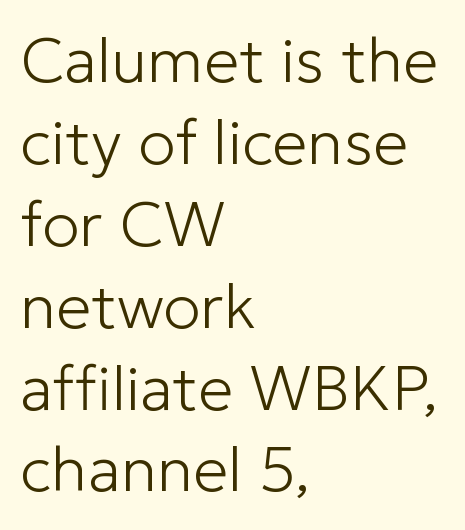
Q: Is the text bold? A: No.
Q: Is the text italic (slanted)? A: No, it is upright.
Q: Is the typeface a serif or a sans-serif typeface? A: Sans-serif.
Q: Is the text underlined? A: No.
Q: How is the paragraph aligned? A: Left-aligned.
Q: Is the spacing between letters normal or unusually wide? A: Normal.
Q: Is the spacing between lines tight, normal or loose? A: Normal.
Q: Width (condensed, normal, or wide)? A: Normal.
Q: Stroke contrast? A: Low.
Q: x-height? A: Medium.
Q: Monospaced? A: No.
